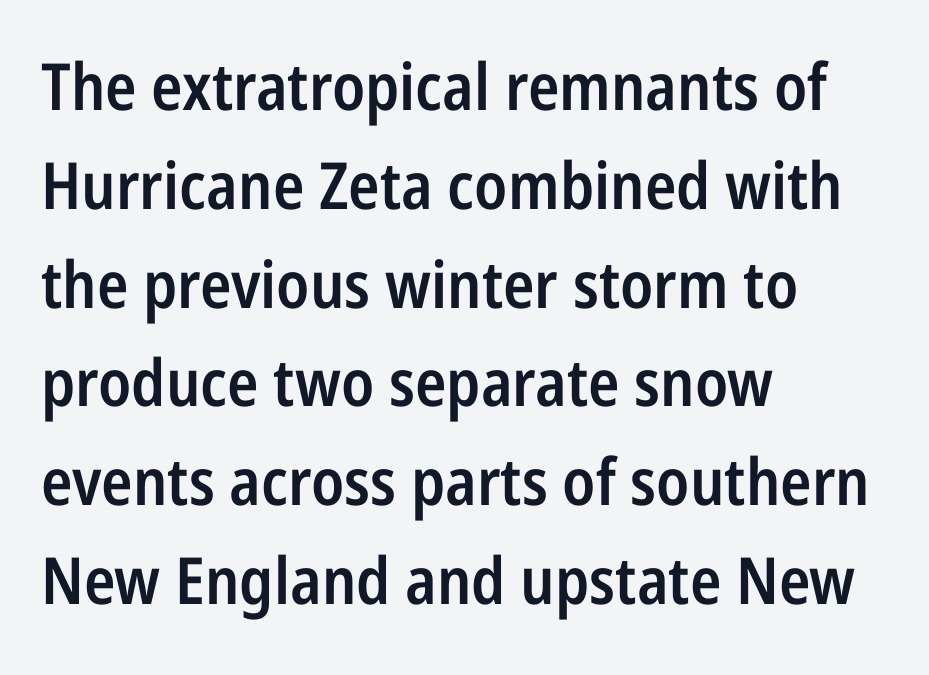
Each row of text sits above clean, open space. The line-height multiplier appears to be the usual default. Varying glyph widths throughout — classic text-font behaviour. A typesetter would label this face a sans. The setting favours the left margin, as ordinary paragraphs usually do. This is the regular roman posture of the typeface.
